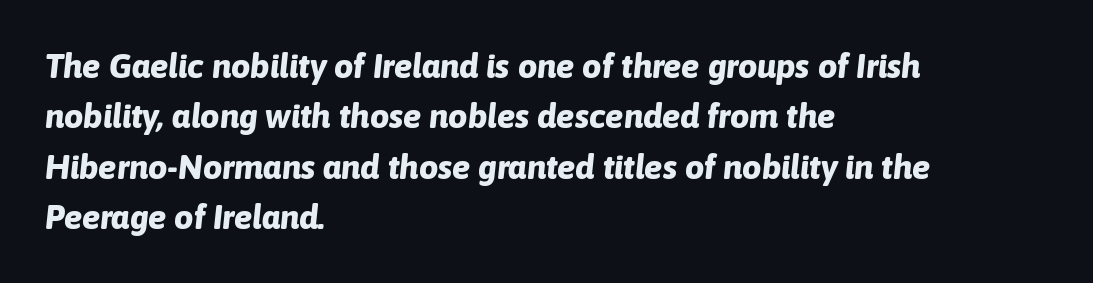
Q: Is the text bold? A: Yes.
Q: Is the text italic (slanted)? A: Yes, it leans right by about 6 degrees.
Q: Is the text underlined? A: No.
Q: How is the paragraph aligned? A: Left-aligned.
Q: Is the spacing between letters normal or unusually wide? A: Normal.
Q: Is the spacing between lines tight, normal or loose? A: Normal.
Q: Width (condensed, normal, or wide)? A: Normal.
Q: Stroke contrast? A: Low.
Q: x-height? A: Medium.
Q: Monospaced? A: No.
